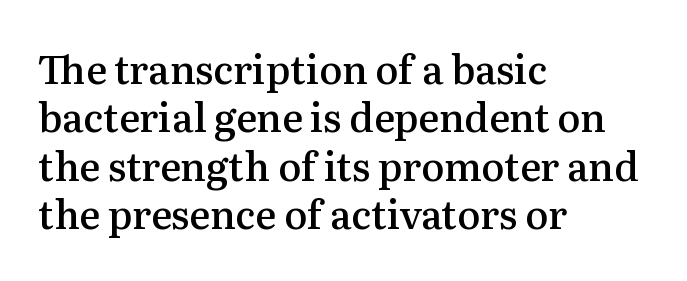
{"serif": "yes", "italic": "no", "bold": "semi", "weight": "semibold", "width": "normal", "stroke_contrast": "medium", "x_height": "medium", "monospaced": "no", "underline": "no", "align": "left", "line_spacing_ratio": 1.24, "letter_spacing": "normal", "letter_spacing_em": 0.0, "glyph_px": 39}
